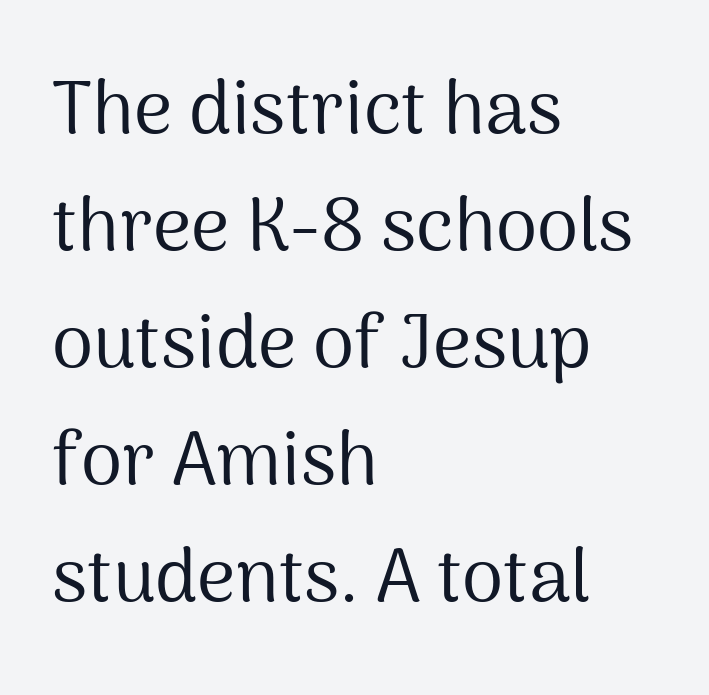
{"serif": "no", "italic": "no", "bold": "no", "weight": "regular", "width": "normal", "stroke_contrast": "medium", "x_height": "medium", "monospaced": "no", "underline": "no", "align": "left", "line_spacing": "normal", "line_spacing_ratio": 1.56, "letter_spacing": "normal", "letter_spacing_em": 0.0, "glyph_px": 75}
